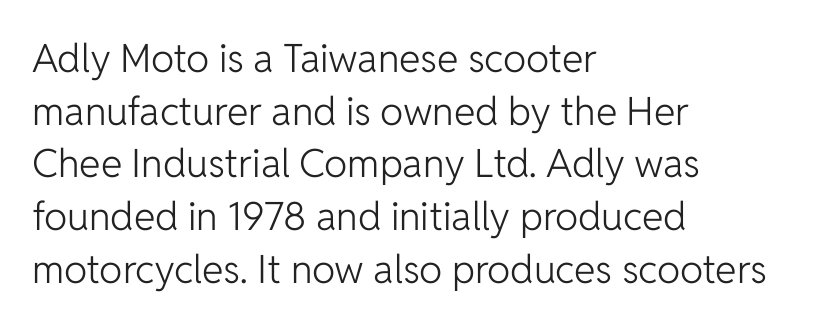
The image shows 39 px light sans-serif type, upright; set left-aligned, normal line spacing (1.35x), normal letter spacing, not underlined; low stroke contrast and a medium x-height.
